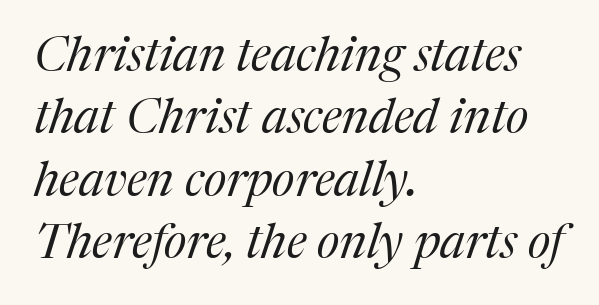
{"serif": "yes", "italic": "yes", "lean": "right", "slant_degrees": 17, "bold": "no", "weight": "regular", "width": "normal", "stroke_contrast": "medium", "x_height": "medium", "monospaced": "no", "underline": "no", "align": "left", "line_spacing": "normal", "line_spacing_ratio": 1.3, "letter_spacing": "normal", "letter_spacing_em": 0.0, "glyph_px": 48}
